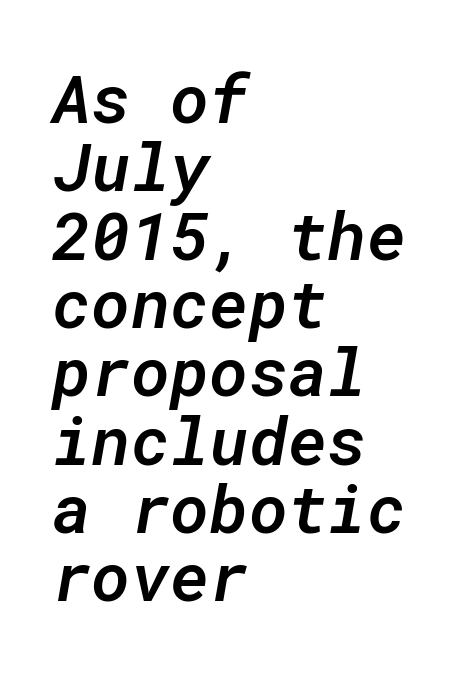
Q: Is the text bold? A: Semi-bold.
Q: Is the text italic (slanted)? A: Yes, it leans right by about 10 degrees.
Q: Is the text underlined? A: No.
Q: How is the paragraph aligned? A: Left-aligned.
Q: Is the spacing between letters normal or unusually wide? A: Normal.
Q: Is the spacing between lines tight, normal or loose? A: Tight.
Q: Width (condensed, normal, or wide)? A: Normal.
Q: Stroke contrast? A: Low.
Q: x-height? A: Medium.
Q: Monospaced? A: Yes.
